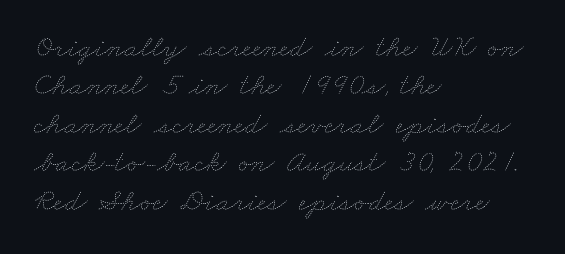
Quick note: underline off. Weight: not bold — regular or lighter. No extra tracking has been applied to these lines. Do the characters align in a grid? No, the font is proportional. Teacher's note: observe the even left margin — that is flush-left alignment.
